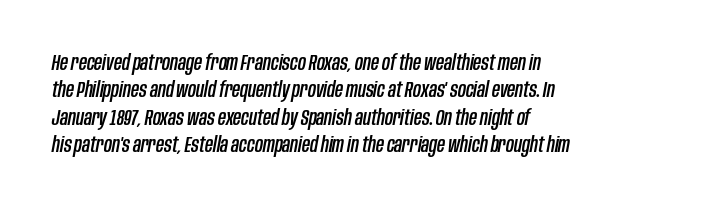
{"italic": "yes", "lean": "right", "slant_degrees": 10, "underline": "no", "align": "left", "line_spacing_ratio": 1.24, "letter_spacing": "normal", "letter_spacing_em": 0.0, "glyph_px": 22}
